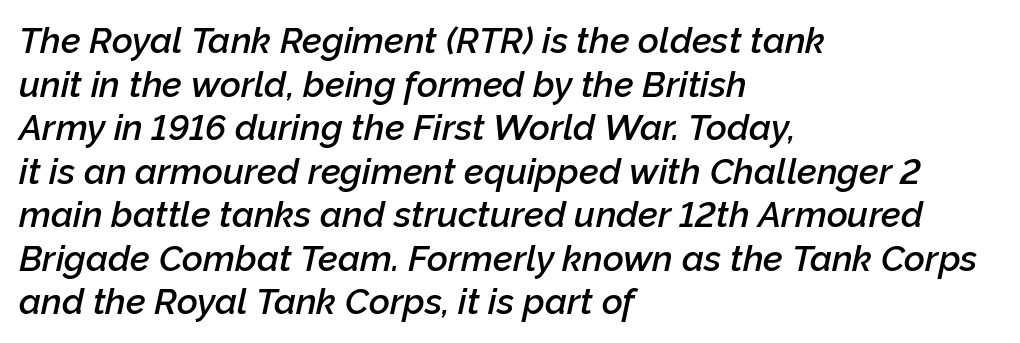
Q: Is the text bold? A: Semi-bold.
Q: Is the text italic (slanted)? A: Yes, it leans right by about 12 degrees.
Q: Is the text underlined? A: No.
Q: How is the paragraph aligned? A: Left-aligned.
Q: Is the spacing between letters normal or unusually wide? A: Normal.
Q: Width (condensed, normal, or wide)? A: Normal.
Q: Stroke contrast? A: Low.
Q: x-height? A: Medium.
Q: Monospaced? A: No.
